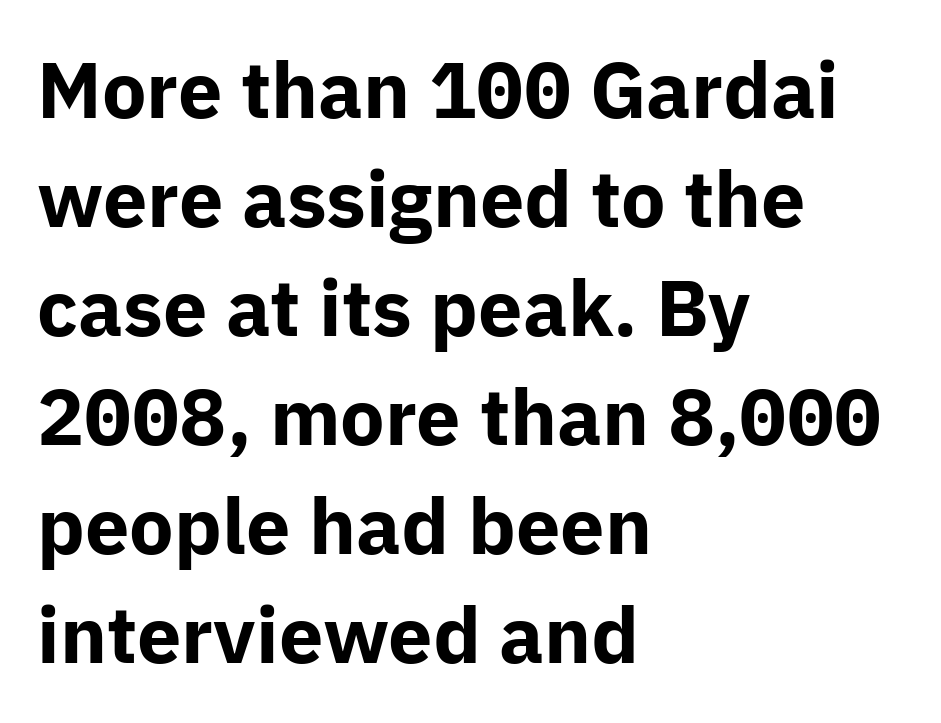
{"serif": "no", "italic": "no", "bold": "yes", "weight": "bold", "width": "normal", "stroke_contrast": "low", "x_height": "medium", "monospaced": "no", "underline": "no", "align": "left", "line_spacing": "normal", "line_spacing_ratio": 1.38, "letter_spacing": "normal", "letter_spacing_em": 0.0, "glyph_px": 79}
